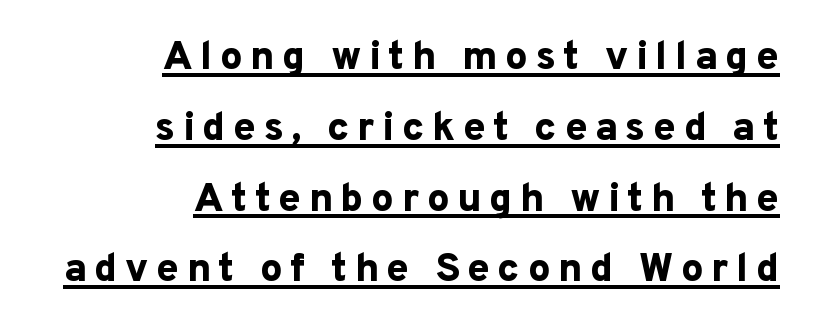
Q: Is the text bold? A: Yes.
Q: Is the text italic (slanted)? A: No, it is upright.
Q: Is the typeface a serif or a sans-serif typeface? A: Sans-serif.
Q: Is the text underlined? A: Yes.
Q: How is the paragraph aligned? A: Right-aligned.
Q: Width (condensed, normal, or wide)? A: Normal.
Q: Stroke contrast? A: Low.
Q: x-height? A: Medium.
Q: Monospaced? A: No.
